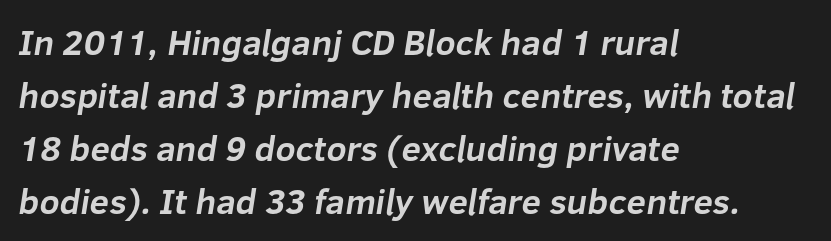
{"serif": "no", "bold": "yes", "weight": "bold", "width": "normal", "stroke_contrast": "low", "x_height": "medium", "monospaced": "no", "underline": "no", "align": "left", "line_spacing": "normal", "line_spacing_ratio": 1.51, "letter_spacing": "normal", "letter_spacing_em": 0.0, "glyph_px": 35}
